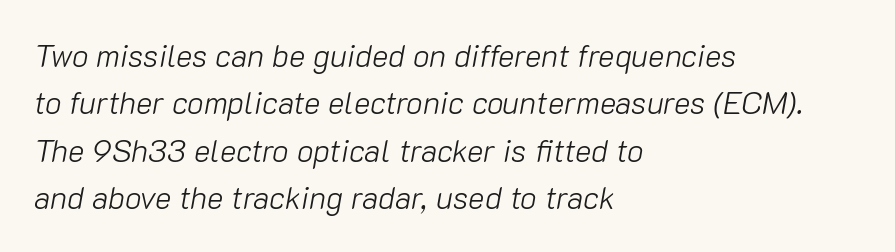
Honestly, the letter spacing is just normal — you wouldn't notice it. The weight would be labelled regular, book, light, or lighter still. The passage shown stacks its lines at a standard gap. Descender tails drop into unmarked territory. This is oblique type, the kind used for emphasis or titles.
